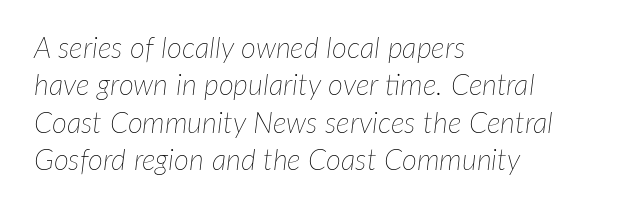
The image shows 29 px thin type, italic (leaning right); set left-aligned, normal line spacing (1.29x), normal letter spacing, not underlined; low stroke contrast and a medium x-height.
